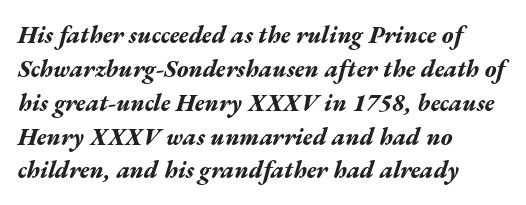
The image shows 24 px bold type, italic (leaning right); set left-aligned, normal line spacing (1.41x), normal letter spacing, not underlined.
